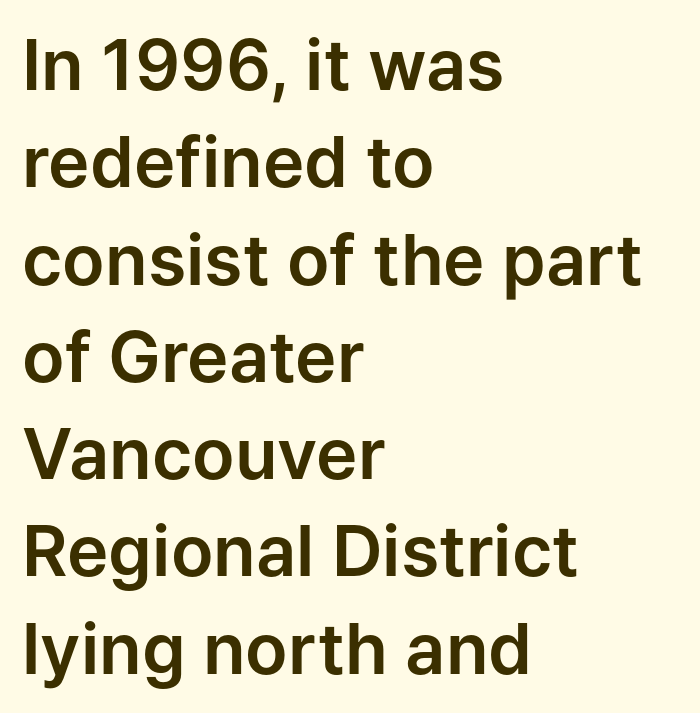
Q: Is the text italic (slanted)? A: No, it is upright.
Q: Is the typeface a serif or a sans-serif typeface? A: Sans-serif.
Q: Is the text underlined? A: No.
Q: How is the paragraph aligned? A: Left-aligned.
Q: Is the spacing between letters normal or unusually wide? A: Normal.
Q: Is the spacing between lines tight, normal or loose? A: Normal.
Q: Width (condensed, normal, or wide)? A: Normal.
Q: Stroke contrast? A: Low.
Q: x-height? A: Medium.
Q: Monospaced? A: No.
